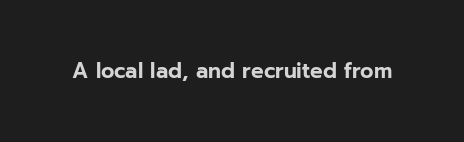
The image shows 21 px text type, upright; set normal letter spacing, not underlined.
